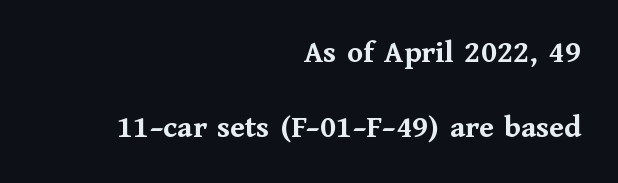
Q: Is the text bold? A: Yes.
Q: Is the text italic (slanted)? A: No, it is upright.
Q: Is the typeface a serif or a sans-serif typeface? A: Serif.
Q: Is the text underlined? A: No.
Q: How is the paragraph aligned? A: Right-aligned.
Q: Is the spacing between letters normal or unusually wide? A: Normal.
Q: Is the spacing between lines tight, normal or loose? A: Loose.
Q: Width (condensed, normal, or wide)? A: Normal.
Q: Stroke contrast? A: Medium.
Q: x-height? A: Medium.
Q: Monospaced? A: No.
